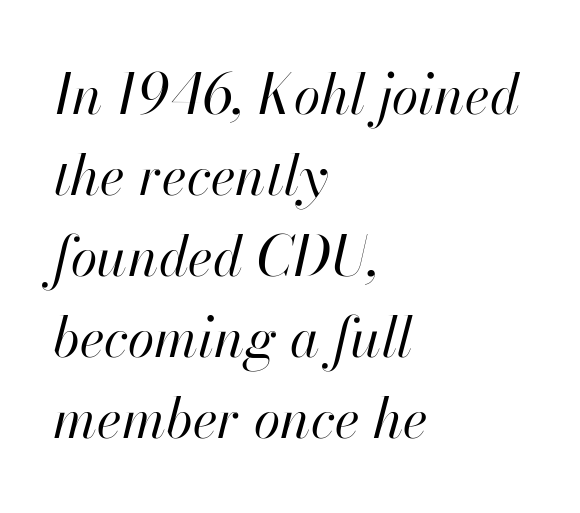
The vertical gap from one line to the next is medium. Between one letter and the next there's only the usual sliver of space. Caption: face not bold, strokes unweighted. The whole block is typeset with a tilt. The space beneath each line is pristine and unruled.
